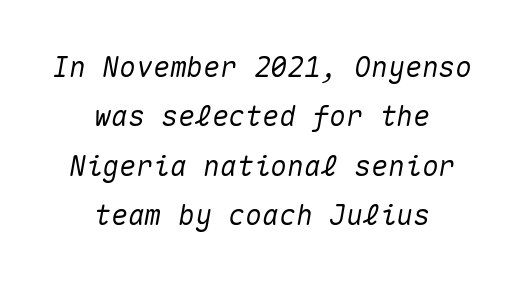
{"italic": "yes", "lean": "right", "slant_degrees": 10, "width": "normal", "stroke_contrast": "medium", "x_height": "medium", "monospaced": "yes", "underline": "no", "align": "center", "line_spacing_ratio": 1.76, "letter_spacing": "normal", "letter_spacing_em": 0.0, "glyph_px": 28}
